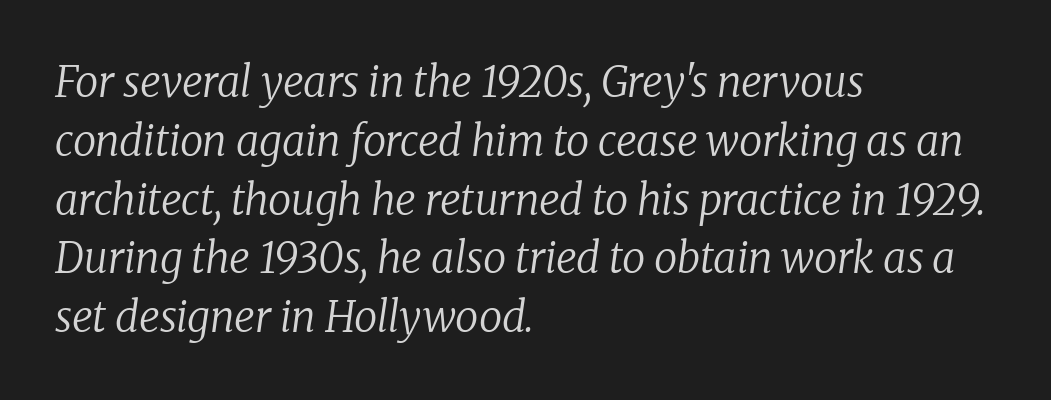
Q: Is the text bold? A: No.
Q: Is the text italic (slanted)? A: Yes, it leans right by about 8 degrees.
Q: Is the typeface a serif or a sans-serif typeface? A: Serif.
Q: Is the text underlined? A: No.
Q: How is the paragraph aligned? A: Left-aligned.
Q: Is the spacing between letters normal or unusually wide? A: Normal.
Q: Is the spacing between lines tight, normal or loose? A: Normal.
Q: Width (condensed, normal, or wide)? A: Normal.
Q: Stroke contrast? A: Low.
Q: x-height? A: Medium.
Q: Monospaced? A: No.
